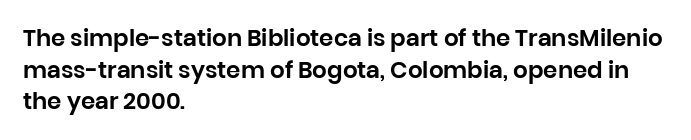
The image shows 23 px text type, upright; set left-aligned, normal line spacing (1.38x), normal letter spacing, not underlined.
